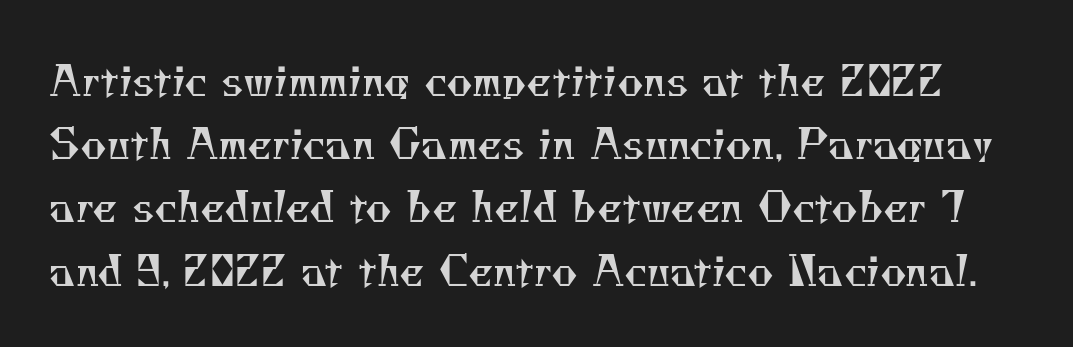
The strip under each line holds only bare page. This rendering employs a face with finishing strokes, i.e., a serif. The vertical gap from one line to the next is medium. The font is comparable to plain body text, perhaps lighter.
